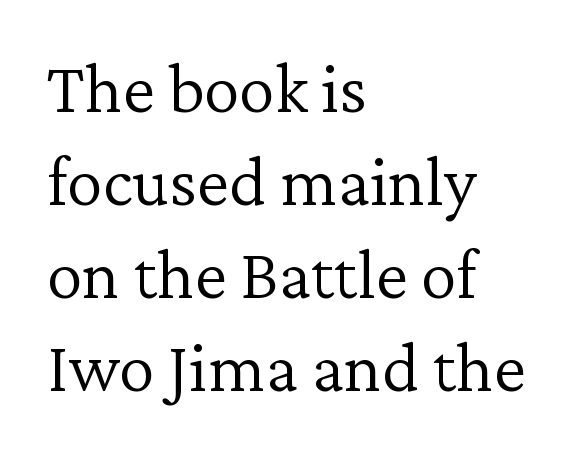
Q: Is the text bold? A: No.
Q: Is the text italic (slanted)? A: No, it is upright.
Q: Is the typeface a serif or a sans-serif typeface? A: Serif.
Q: Is the text underlined? A: No.
Q: How is the paragraph aligned? A: Left-aligned.
Q: Is the spacing between letters normal or unusually wide? A: Normal.
Q: Is the spacing between lines tight, normal or loose? A: Normal.
Q: Width (condensed, normal, or wide)? A: Normal.
Q: Stroke contrast? A: Low.
Q: x-height? A: Medium.
Q: Monospaced? A: No.
